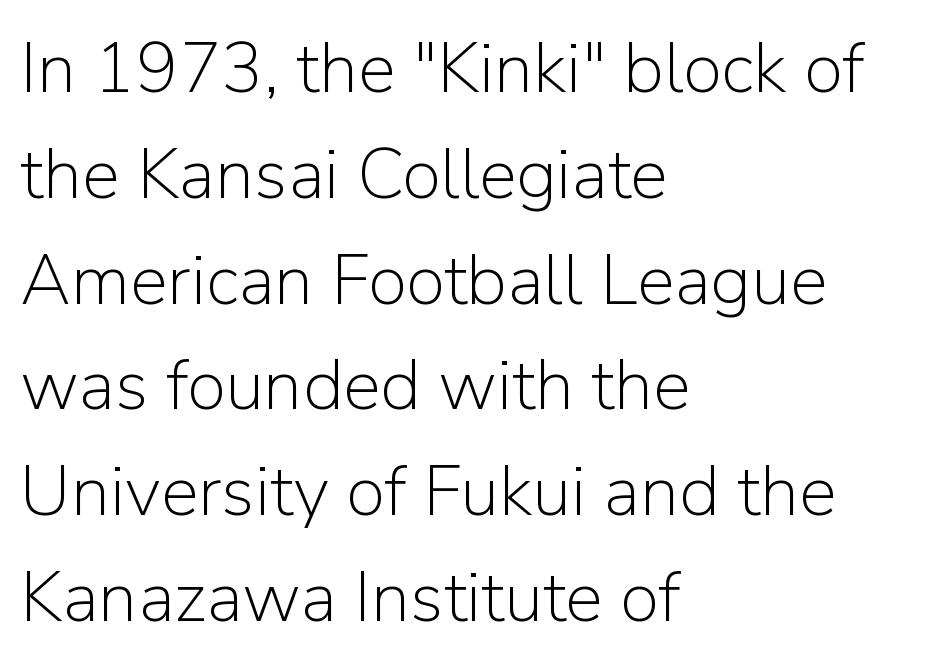
Q: Is the text bold? A: No.
Q: Is the text italic (slanted)? A: No, it is upright.
Q: Is the typeface a serif or a sans-serif typeface? A: Sans-serif.
Q: Is the text underlined? A: No.
Q: How is the paragraph aligned? A: Left-aligned.
Q: Is the spacing between letters normal or unusually wide? A: Normal.
Q: Is the spacing between lines tight, normal or loose? A: Normal.
Q: Width (condensed, normal, or wide)? A: Normal.
Q: Stroke contrast? A: Low.
Q: x-height? A: Medium.
Q: Monospaced? A: No.
